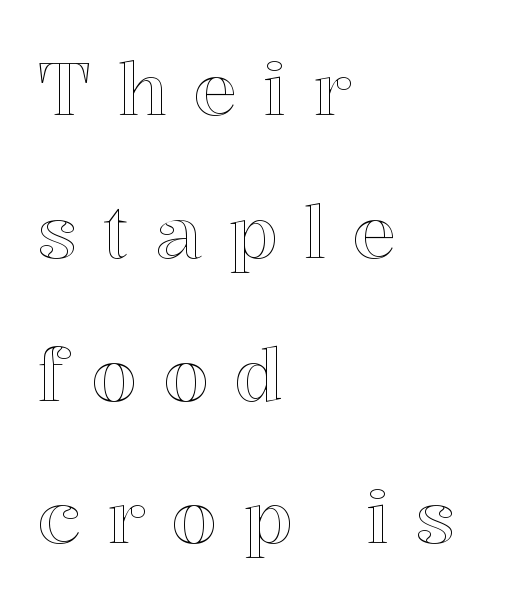
A clean baseline with only descenders dipping below it. This sample trades compactness for vertical openness between lines. Look at the tracking — it's clearly loosened, letters drifting apart. Each letter keeps its own natural width here, so spacing adapts to shape.
